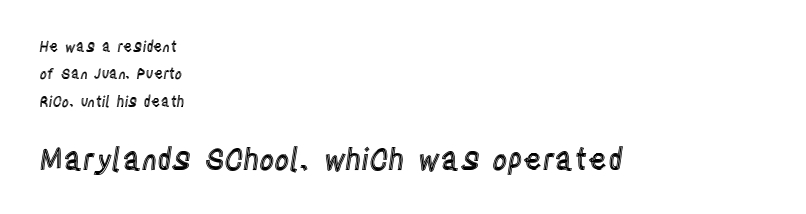
Two sizes are in play, and the larger belongs to the second block. The letterforms sit shoulder to shoulder at normal distance. This sample is left-justified, so line endings fall wherever the words run out. This sample has the flowing, uneven cadence of proportional lettering.
